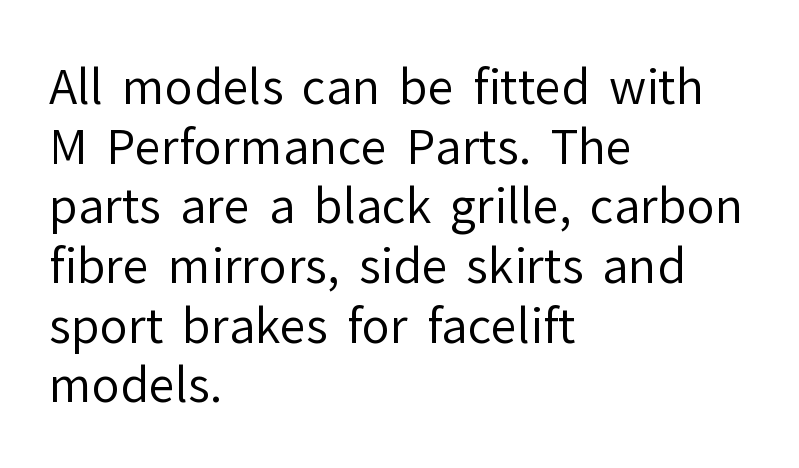
Horizontally, the lines are justified to the leading edge only. Looks like regular typesetting: each glyph gets only the width it needs. The font sits on the lighter half of the weight spectrum, regular included. If you drew a line through each stem, it would be perfectly vertical.
